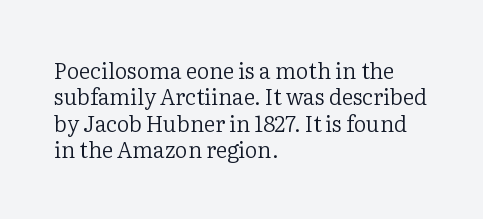
This sample uses an upright cut, with every glyph sitting square on the baseline. Underlining? Definitely not there. Heaviness? Minimal to ordinary, like unemphasized prose. Short note: letters normally spaced. Where is the straight margin? On the left.
